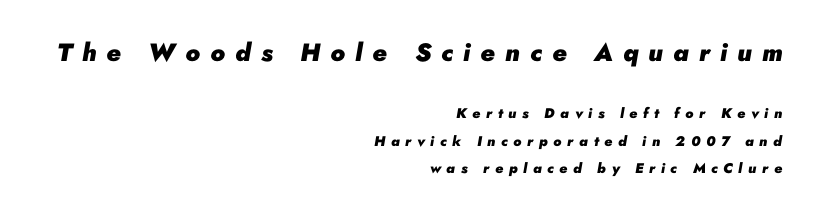
The image shows 25 px bold type, italic (leaning right); set right-aligned, loose line spacing (1.97x), unusually wide letter spacing (+0.4 em), not underlined; the first (top) block is 1.79x larger.
